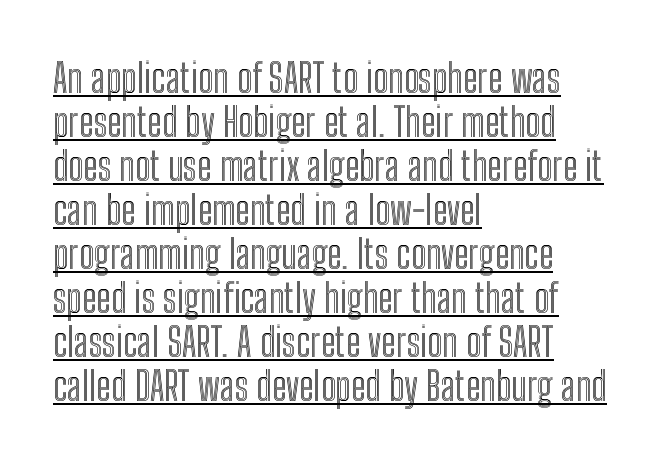
{"italic": "no", "width": "condensed", "x_height": "medium", "monospaced": "no", "underline": "yes", "align": "left", "line_spacing": "tight", "line_spacing_ratio": 1.1, "letter_spacing": "normal", "letter_spacing_em": 0.0, "glyph_px": 40}
